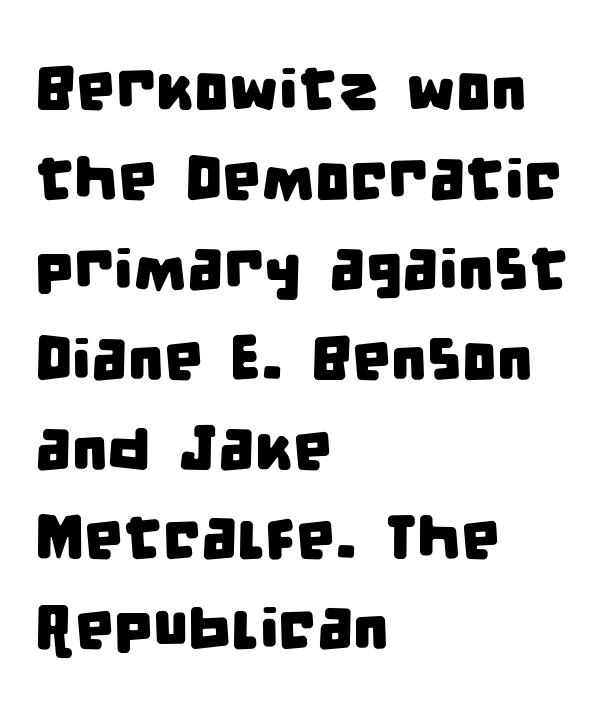
Q: Is the typeface a serif or a sans-serif typeface? A: Sans-serif.
Q: Is the text underlined? A: No.
Q: How is the paragraph aligned? A: Left-aligned.
Q: Is the spacing between letters normal or unusually wide? A: Normal.
Q: Is the spacing between lines tight, normal or loose? A: Normal.
Q: Width (condensed, normal, or wide)? A: Condensed.
Q: Stroke contrast? A: Low.
Q: x-height? A: Large.
Q: Monospaced? A: No.
